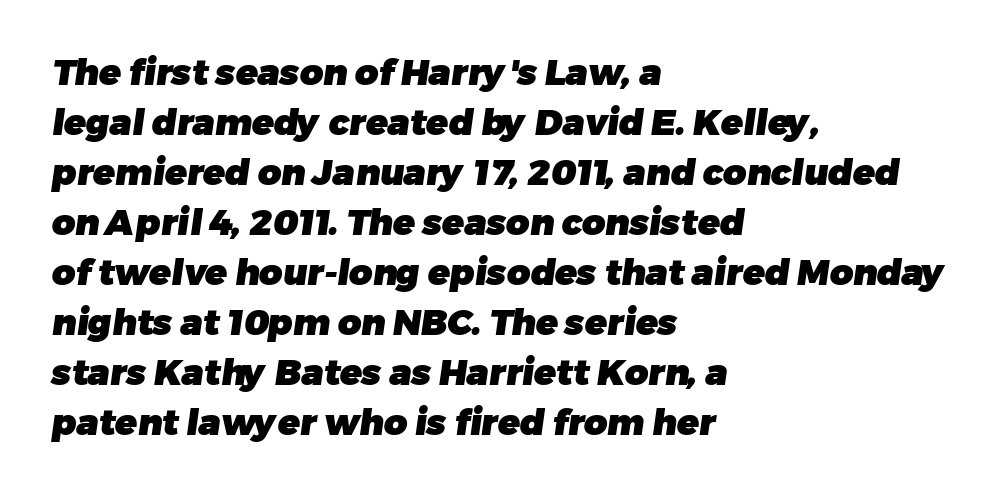
Q: Is the text bold? A: Yes.
Q: Is the typeface a serif or a sans-serif typeface? A: Sans-serif.
Q: Is the text underlined? A: No.
Q: How is the paragraph aligned? A: Left-aligned.
Q: Is the spacing between letters normal or unusually wide? A: Normal.
Q: Is the spacing between lines tight, normal or loose? A: Normal.
Q: Width (condensed, normal, or wide)? A: Normal.
Q: Stroke contrast? A: Low.
Q: x-height? A: Medium.
Q: Monospaced? A: No.
